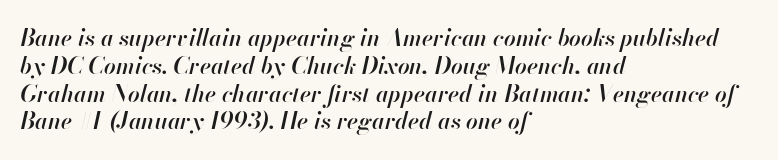
Q: Is the text bold? A: Semi-bold.
Q: Is the text italic (slanted)? A: Yes, it leans right by about 13 degrees.
Q: Is the text underlined? A: No.
Q: How is the paragraph aligned? A: Left-aligned.
Q: Is the spacing between letters normal or unusually wide? A: Normal.
